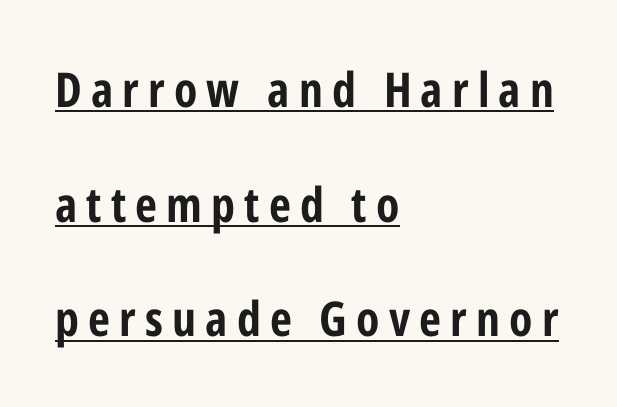
{"serif": "no", "italic": "no", "bold": "yes", "weight": "bold", "width": "condensed", "stroke_contrast": "low", "x_height": "medium", "monospaced": "no", "underline": "yes", "align": "left", "line_spacing": "loose", "line_spacing_ratio": 2.39, "glyph_px": 48}
